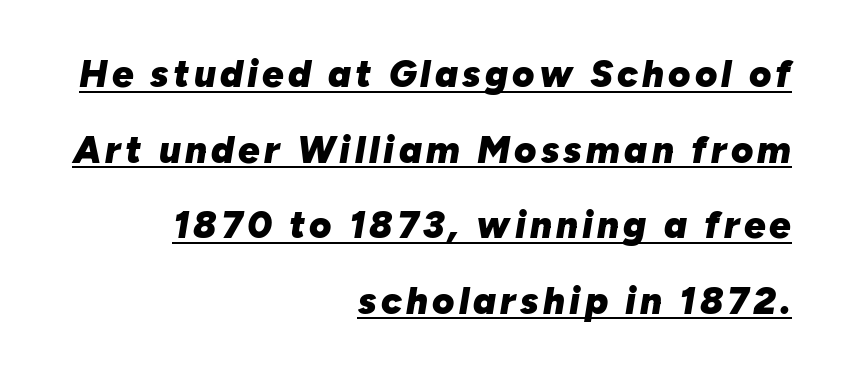
Varying glyph widths throughout — classic text-font behaviour. Compared with a flush-left layout, this one pins lines to the opposite, right side. Notice how a bar underscores the lettering throughout. Italic: yes, the glyphs are oblique. Horizontal bands of white between lines are thick stripes.
